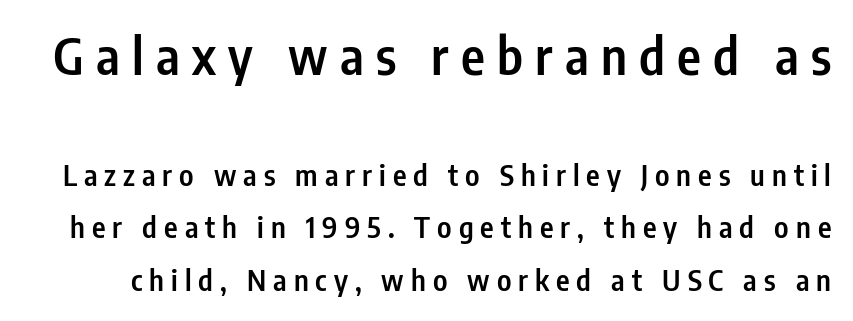
The image shows 51 px semibold, condensed sans-serif type, upright; set line spacing 1.82x, unusually wide letter spacing (+0.24 em), not underlined; the first (top) block is 1.76x larger; low stroke contrast and a medium x-height.
